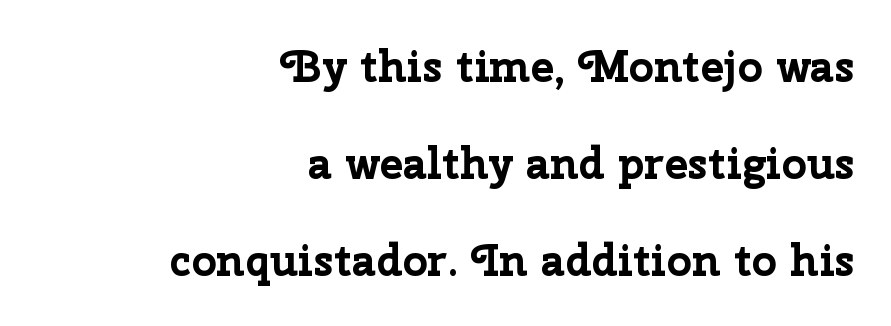
The image shows 44 px bold sans-serif type, upright; set right-aligned, loose line spacing (2.2x), normal letter spacing, not underlined; low stroke contrast and a medium x-height.
